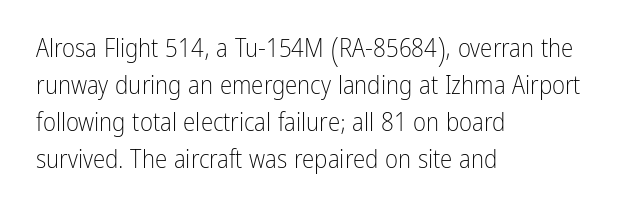
The image shows 25 px text type, upright; set left-aligned, normal line spacing (1.48x), normal letter spacing, not underlined.
